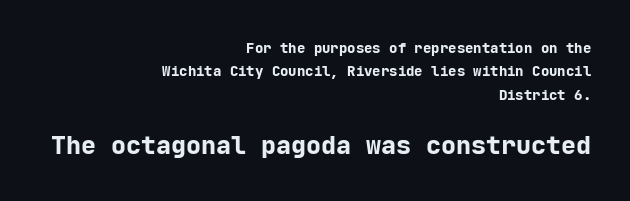
Alignment: flush right. Vertical spacing — default. These lines keep a tight, regular rhythm from letter to letter. Is there any slant? The stems are plumb.
